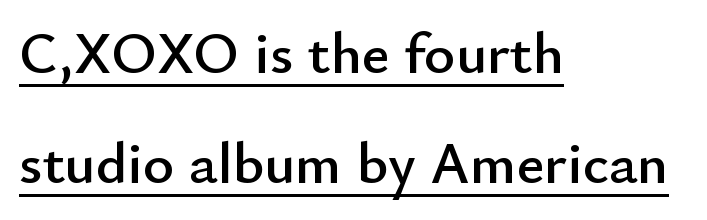
The image shows 59 px sans-serif type, upright; set left-aligned, line spacing 1.86x, normal letter spacing, underlined; low stroke contrast and a small x-height.
